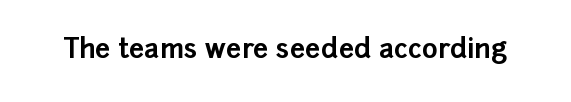
The image shows 27 px bold type, upright; set normal letter spacing, not underlined.
